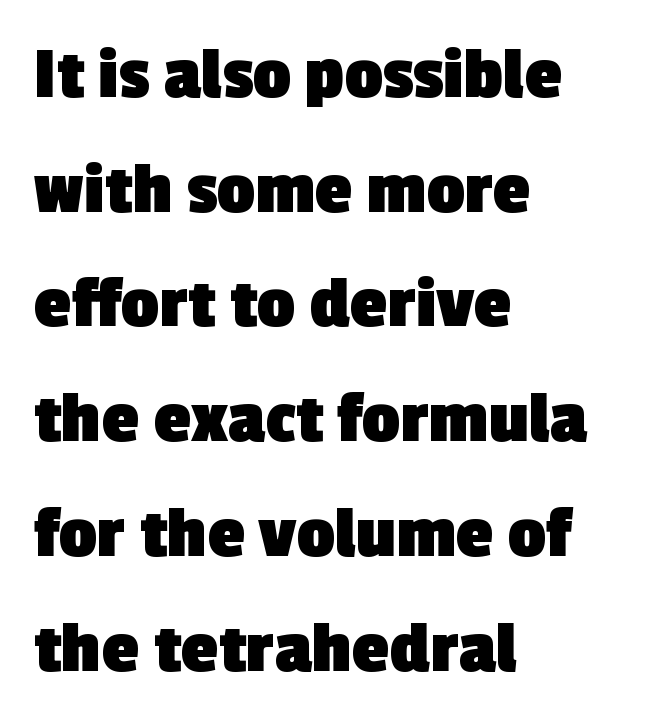
{"serif": "no", "bold": "yes", "weight": "heavy", "width": "normal", "x_height": "medium", "monospaced": "no", "underline": "no", "align": "left", "line_spacing": "normal", "line_spacing_ratio": 1.53, "letter_spacing": "normal", "letter_spacing_em": 0.0, "glyph_px": 75}
